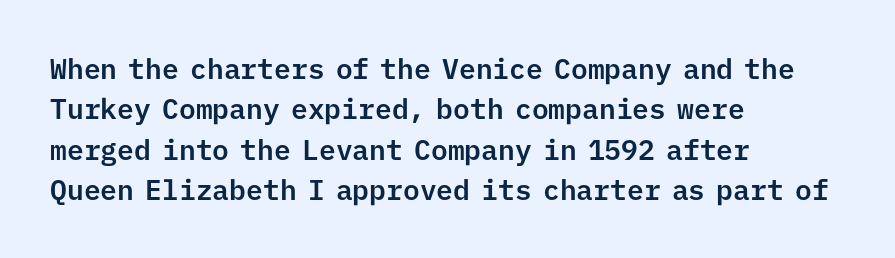
Q: Is the text italic (slanted)? A: No, it is upright.
Q: Is the typeface a serif or a sans-serif typeface? A: Sans-serif.
Q: Is the text underlined? A: No.
Q: How is the paragraph aligned? A: Left-aligned.
Q: Is the spacing between letters normal or unusually wide? A: Normal.
Q: Is the spacing between lines tight, normal or loose? A: Normal.
Q: Width (condensed, normal, or wide)? A: Normal.
Q: Stroke contrast? A: Low.
Q: x-height? A: Medium.
Q: Monospaced? A: Yes.
